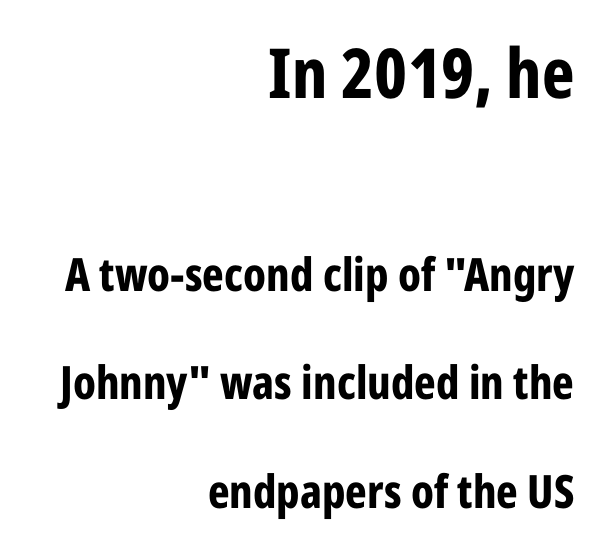
Does the type have serifs? No, each stem ends abruptly. Type without underlining. Where is the straight margin? On the right. Looks like regular typesetting: each glyph gets only the width it needs. Strokes here are thick enough to call this a true bold. Leading is clearly above the norm, producing a sparse column.
